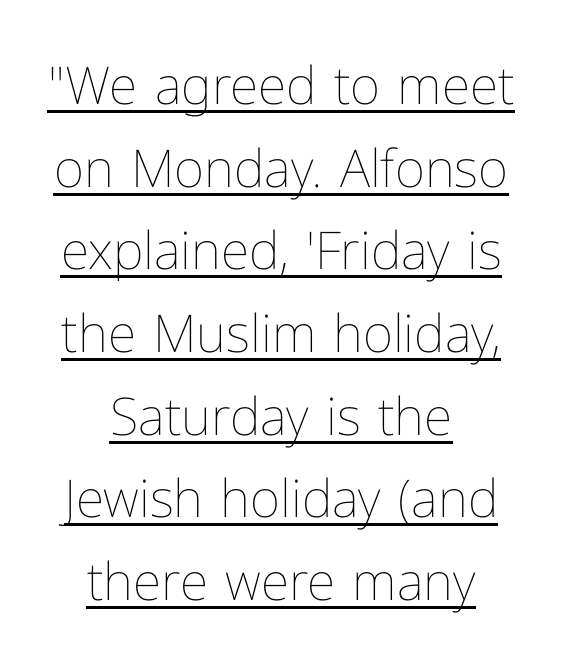
Style check: upright. The gaps between neighbouring characters are ordinary and unremarkable. These glyphs show unthickened strokes, regular width or finer. These lines are rendered in a variable-pitch font. The paragraph shown floats in the horizontal middle. The words here are underlined.
